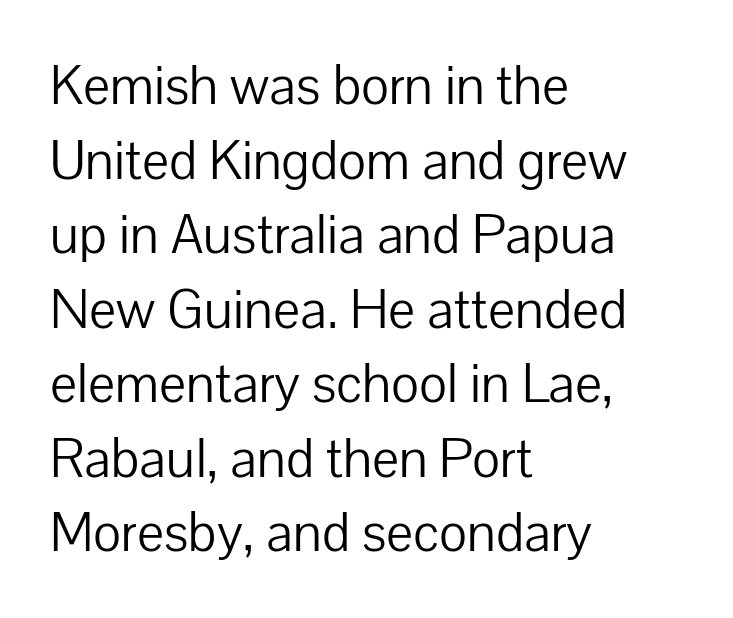
Q: Is the text bold? A: No.
Q: Is the text italic (slanted)? A: No, it is upright.
Q: Is the typeface a serif or a sans-serif typeface? A: Sans-serif.
Q: Is the text underlined? A: No.
Q: How is the paragraph aligned? A: Left-aligned.
Q: Is the spacing between letters normal or unusually wide? A: Normal.
Q: Is the spacing between lines tight, normal or loose? A: Normal.
Q: Width (condensed, normal, or wide)? A: Normal.
Q: Stroke contrast? A: Low.
Q: x-height? A: Medium.
Q: Monospaced? A: No.
